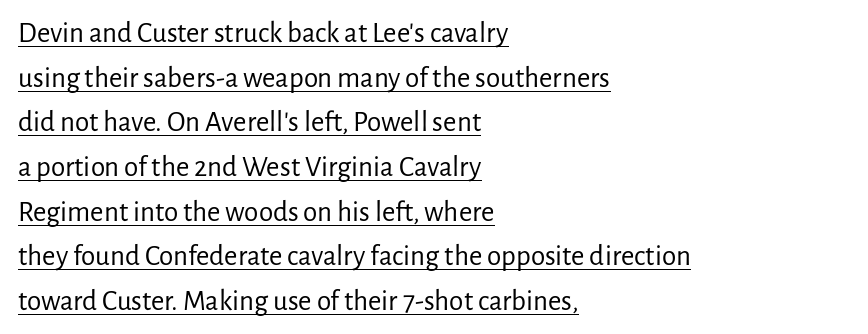
{"serif": "no", "italic": "no", "bold": "no", "weight": "regular", "width": "normal", "stroke_contrast": "low", "x_height": "medium", "monospaced": "no", "underline": "yes", "align": "left", "line_spacing": "normal", "line_spacing_ratio": 1.54, "letter_spacing": "normal", "letter_spacing_em": 0.0, "glyph_px": 29}
